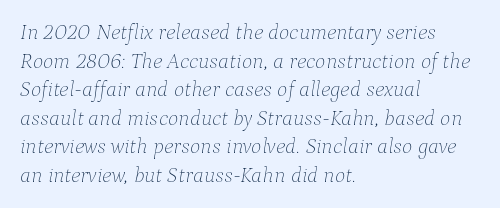
{"italic": "yes", "lean": "right", "slant_degrees": 9, "bold": "no", "underline": "no", "align": "left", "line_spacing": "normal", "line_spacing_ratio": 1.3, "letter_spacing": "normal", "letter_spacing_em": 0.0, "glyph_px": 22}
